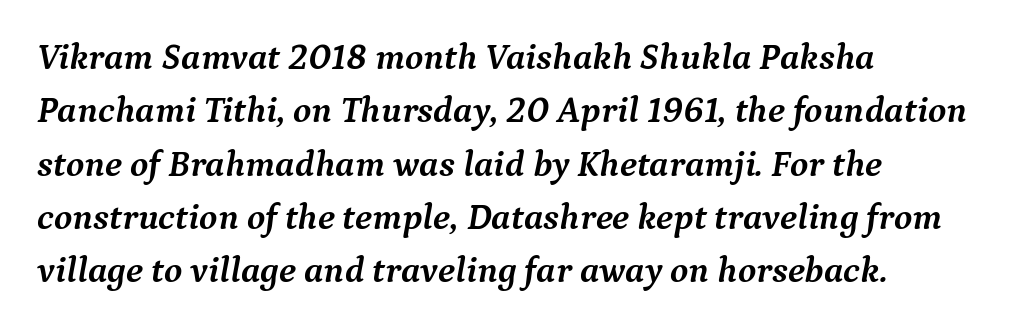
{"serif": "yes", "italic": "yes", "lean": "right", "slant_degrees": 9, "bold": "yes", "weight": "semibold", "width": "normal", "stroke_contrast": "medium", "x_height": "medium", "monospaced": "no", "underline": "no", "align": "left", "line_spacing": "normal", "line_spacing_ratio": 1.44, "letter_spacing": "normal", "letter_spacing_em": 0.0, "glyph_px": 37}
